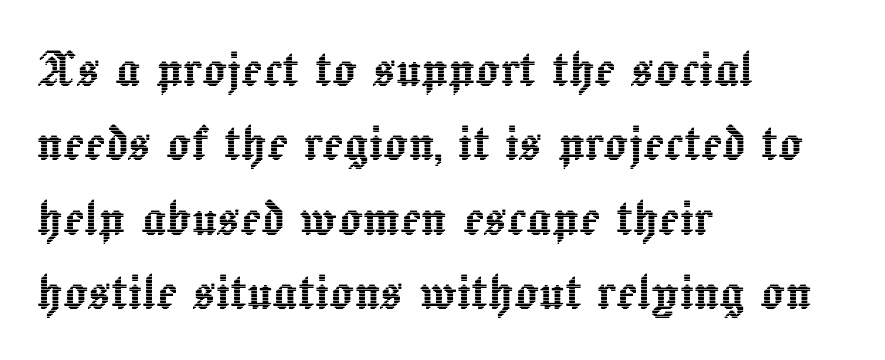
The image shows 61 px text type, upright; set left-aligned, line spacing 1.22x, normal letter spacing, not underlined; a medium x-height.
